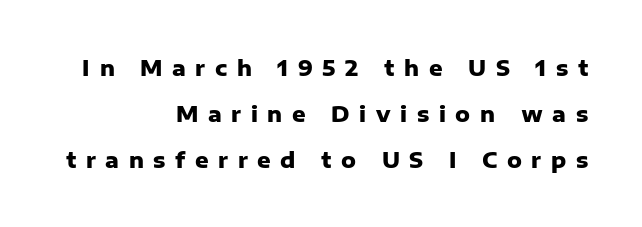
Q: Is the text bold? A: Yes.
Q: Is the text italic (slanted)? A: No, it is upright.
Q: Is the text underlined? A: No.
Q: How is the paragraph aligned? A: Right-aligned.
Q: Is the spacing between letters normal or unusually wide? A: Unusually wide.
Q: Is the spacing between lines tight, normal or loose? A: Loose.
